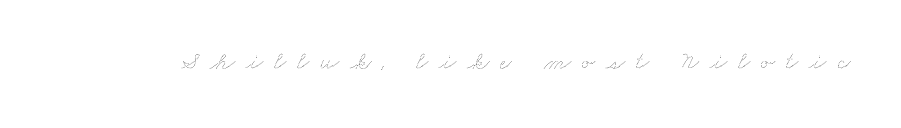
{"bold": "no", "underline": "no", "letter_spacing": "wide", "letter_spacing_em": 0.44, "glyph_px": 25}
